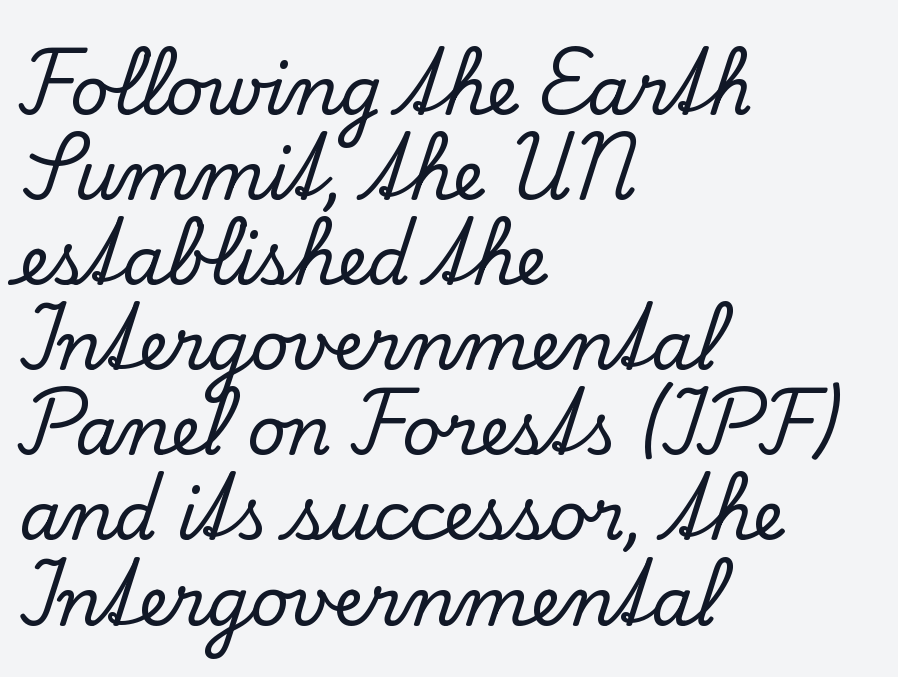
{"serif": "yes", "width": "normal", "stroke_contrast": "low", "x_height": "small", "monospaced": "no", "underline": "no", "align": "left", "line_spacing": "normal", "line_spacing_ratio": 1.27, "letter_spacing": "normal", "letter_spacing_em": 0.0, "glyph_px": 67}
